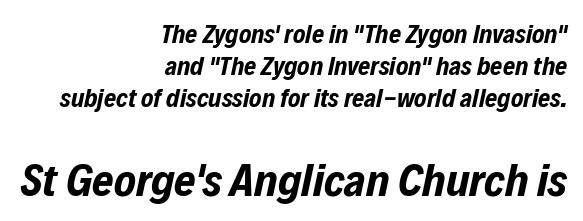
The image shows 46 px bold, condensed type, italic (leaning right); set right-aligned, line spacing 1.23x, normal letter spacing, not underlined; the second (bottom) block is 1.77x larger; low stroke contrast and a medium x-height.
